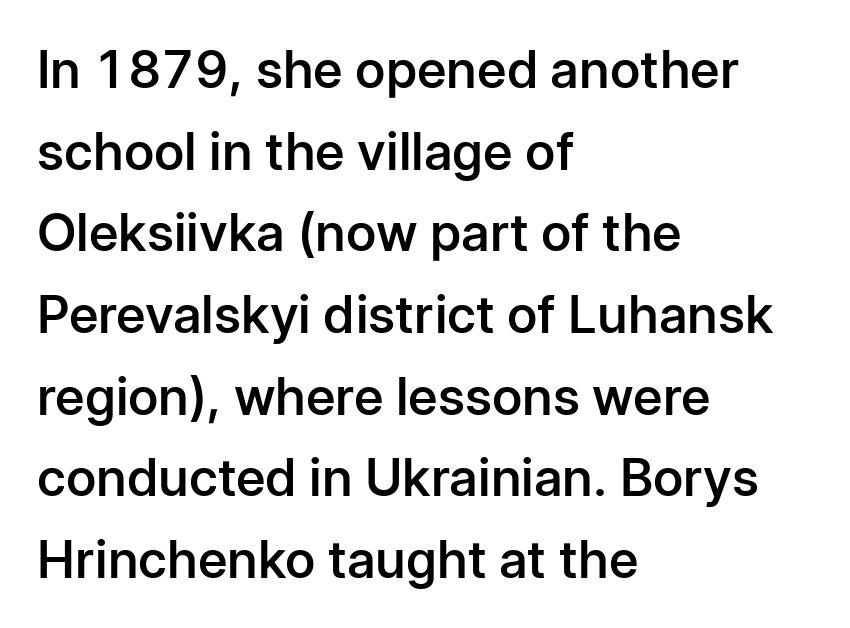
Q: Is the text bold? A: Semi-bold.
Q: Is the text italic (slanted)? A: No, it is upright.
Q: Is the typeface a serif or a sans-serif typeface? A: Sans-serif.
Q: Is the text underlined? A: No.
Q: How is the paragraph aligned? A: Left-aligned.
Q: Is the spacing between letters normal or unusually wide? A: Normal.
Q: Is the spacing between lines tight, normal or loose? A: Normal.
Q: Width (condensed, normal, or wide)? A: Normal.
Q: Stroke contrast? A: Low.
Q: x-height? A: Medium.
Q: Monospaced? A: No.
